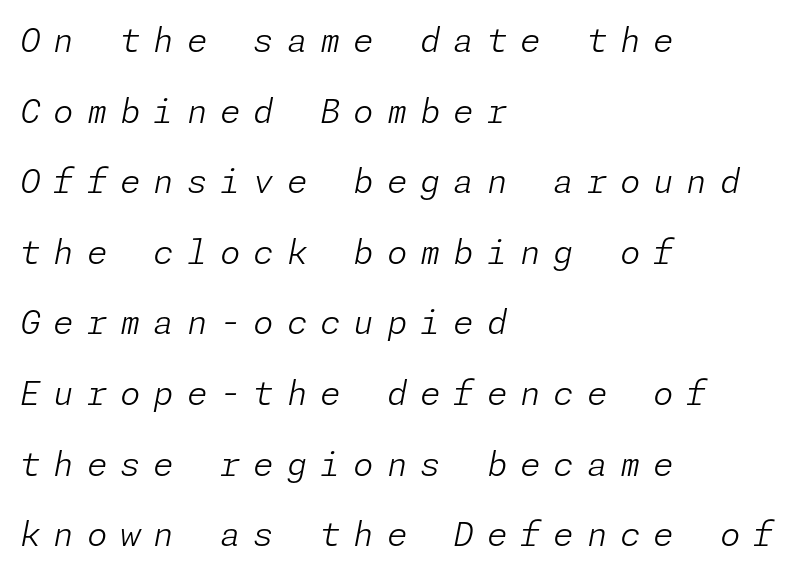
Q: Is the text bold? A: No.
Q: Is the text italic (slanted)? A: Yes, it leans right by about 11 degrees.
Q: Is the text underlined? A: No.
Q: How is the paragraph aligned? A: Left-aligned.
Q: Is the spacing between letters normal or unusually wide? A: Unusually wide.
Q: Is the spacing between lines tight, normal or loose? A: Loose.
Q: Width (condensed, normal, or wide)? A: Normal.
Q: Stroke contrast? A: Low.
Q: x-height? A: Medium.
